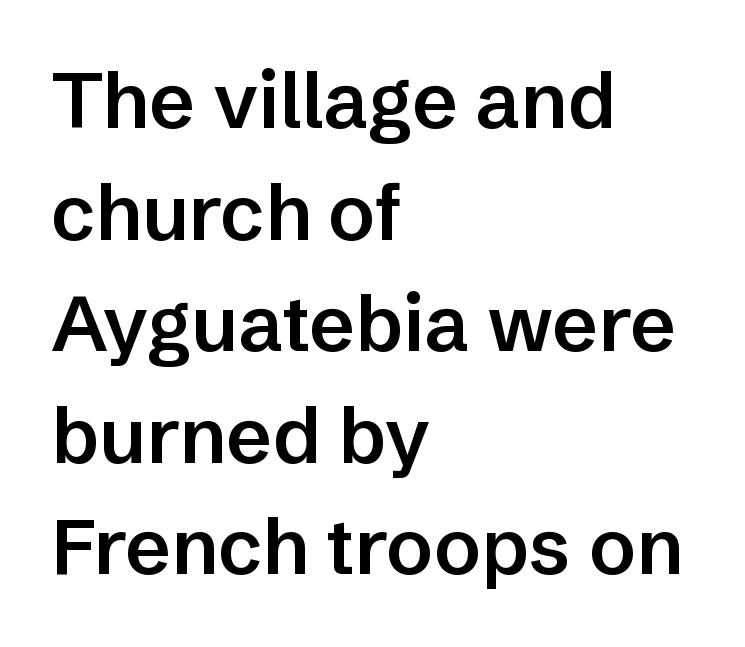
{"serif": "no", "italic": "no", "bold": "semi", "weight": "semibold", "width": "normal", "stroke_contrast": "low", "x_height": "medium", "monospaced": "no", "underline": "no", "align": "left", "line_spacing": "normal", "line_spacing_ratio": 1.43, "letter_spacing": "normal", "letter_spacing_em": 0.0, "glyph_px": 78}
